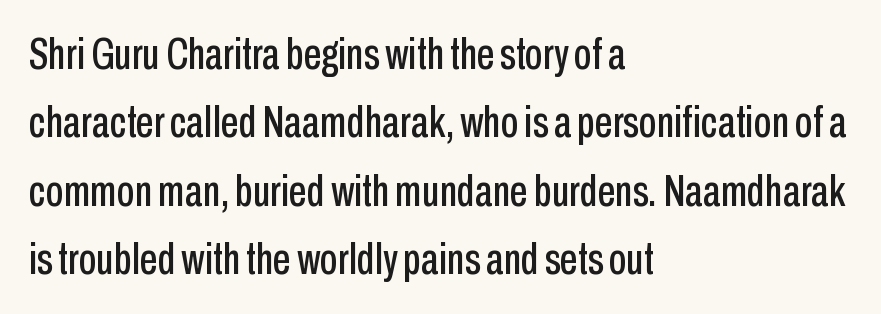
The compositor pushed each line to the left boundary. A typesetter would label this face a sans. Every stem runs plumb, perpendicular to the baseline. Tracking value appears to be zero — textbook default spacing.
